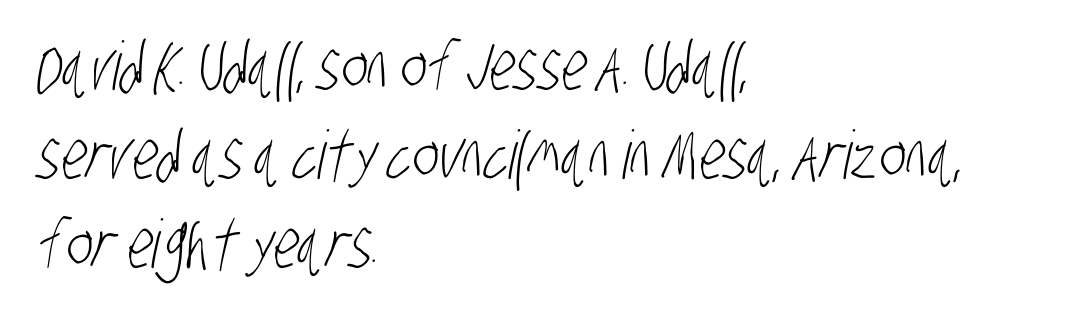
{"serif": "no", "bold": "no", "weight": "light", "width": "condensed", "stroke_contrast": "low", "x_height": "large", "monospaced": "no", "underline": "no", "align": "left", "line_spacing": "normal", "line_spacing_ratio": 1.33, "letter_spacing": "normal", "letter_spacing_em": 0.0, "glyph_px": 67}
